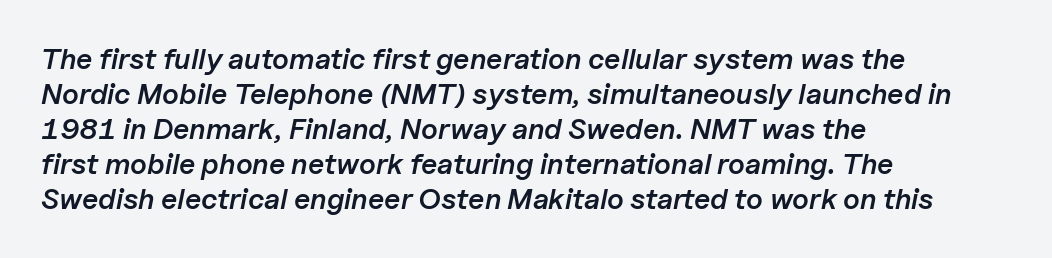
These lines carry some extra weight — a demibold, not a full bold. Compared with a centered layout, this one pins lines to the left instead. Students, note that the glyphs here touch the page at normal intervals. The typography opts for an oblique posture over an upright one. Beneath every word, the page is bare. You could not count columns in this text — the font is proportionally spaced.
